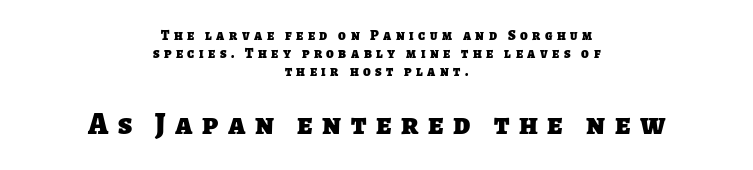
The horizontal fit of the characters is loose and conspicuously gappy. You'd pick this weight for a headline — it's a proper bold. The rag falls on both sides of this text block equally. This rendering features lettering with no underline. The second block has been scaled up relative to the first. You can tell from the bare stems that sans-serif type was used.
